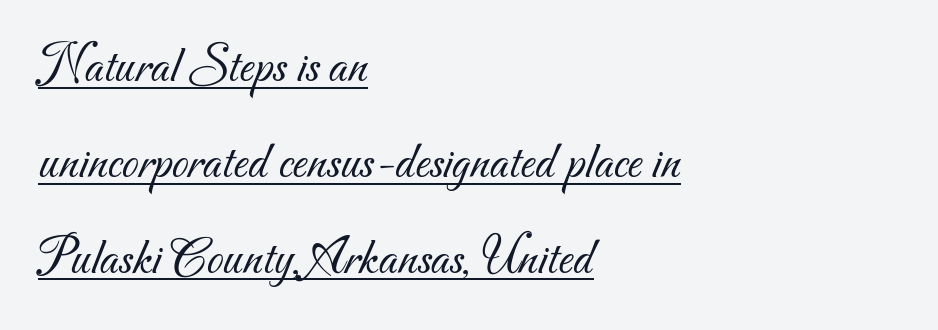
Q: Is the text bold? A: No.
Q: Is the typeface a serif or a sans-serif typeface? A: Sans-serif.
Q: Is the text underlined? A: Yes.
Q: How is the paragraph aligned? A: Left-aligned.
Q: Is the spacing between letters normal or unusually wide? A: Normal.
Q: Width (condensed, normal, or wide)? A: Normal.
Q: Stroke contrast? A: Medium.
Q: x-height? A: Small.
Q: Monospaced? A: No.
